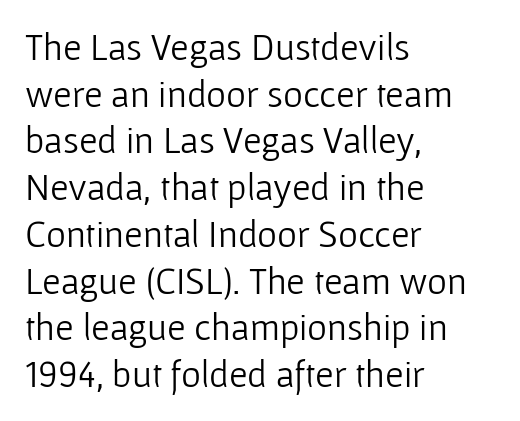
No feet cap the strokes, marking this as sans-serif type. There is no visible air inserted between adjacent glyphs. Ordinary non-slanted type is in use. The strokes carry an ordinary text weight at most. Notice how the passage keeps a crisp vertical edge on the left only.
